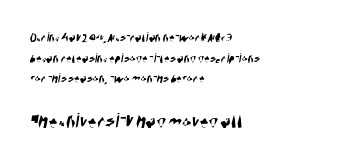
{"underline": "no", "align": "left", "line_spacing": "normal", "line_spacing_ratio": 1.47, "letter_spacing": "normal", "letter_spacing_em": 0.0, "larger_block": "second", "size_ratio": 1.57, "glyph_px": 22}
